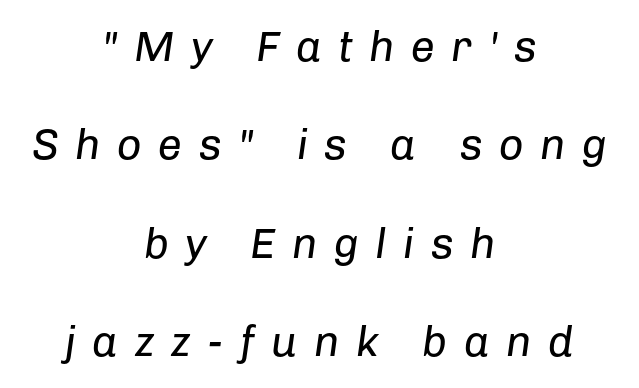
Q: Is the text bold? A: No.
Q: Is the text italic (slanted)? A: Yes, it leans right by about 8 degrees.
Q: Is the text underlined? A: No.
Q: How is the paragraph aligned? A: Centered.
Q: Is the spacing between letters normal or unusually wide? A: Unusually wide.
Q: Is the spacing between lines tight, normal or loose? A: Loose.
Q: Width (condensed, normal, or wide)? A: Normal.
Q: Stroke contrast? A: Low.
Q: x-height? A: Medium.
Q: Monospaced? A: No.
